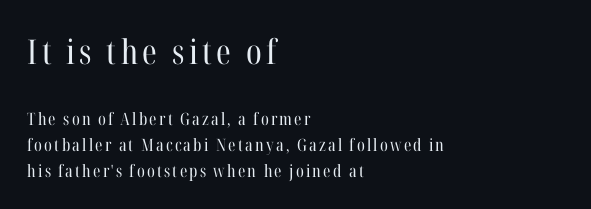
{"serif": "yes", "italic": "no", "bold": "no", "weight": "regular", "width": "condensed", "stroke_contrast": "high", "x_height": "medium", "monospaced": "no", "underline": "no", "align": "left", "line_spacing": "normal", "line_spacing_ratio": 1.52, "larger_block": "first", "size_ratio": 2.0, "glyph_px": 34}
